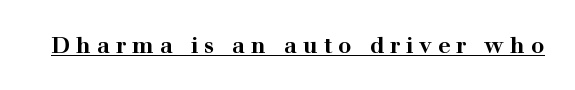
Q: Is the text bold? A: Yes.
Q: Is the text italic (slanted)? A: No, it is upright.
Q: Is the text underlined? A: Yes.
Q: Is the spacing between letters normal or unusually wide? A: Unusually wide.
